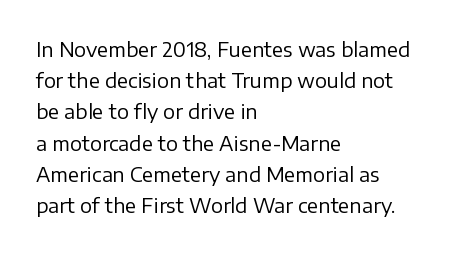
Q: Is the text bold? A: No.
Q: Is the text italic (slanted)? A: No, it is upright.
Q: Is the text underlined? A: No.
Q: How is the paragraph aligned? A: Left-aligned.
Q: Is the spacing between letters normal or unusually wide? A: Normal.
Q: Is the spacing between lines tight, normal or loose? A: Normal.
